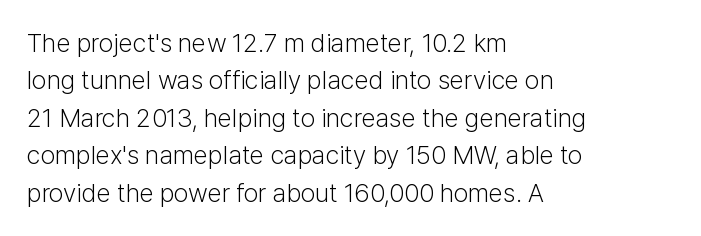
Q: Is the text bold? A: No.
Q: Is the text italic (slanted)? A: No, it is upright.
Q: Is the text underlined? A: No.
Q: How is the paragraph aligned? A: Left-aligned.
Q: Is the spacing between letters normal or unusually wide? A: Normal.
Q: Is the spacing between lines tight, normal or loose? A: Normal.
